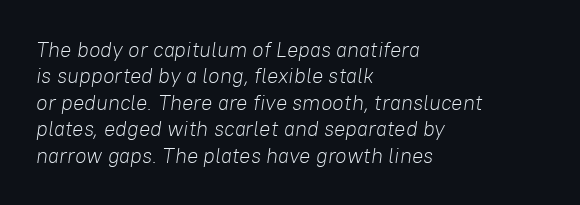
{"italic": "yes", "lean": "right", "slant_degrees": 8, "bold": "no", "underline": "no", "align": "left", "line_spacing": "normal", "line_spacing_ratio": 1.26, "letter_spacing": "normal", "letter_spacing_em": 0.0, "glyph_px": 21}
